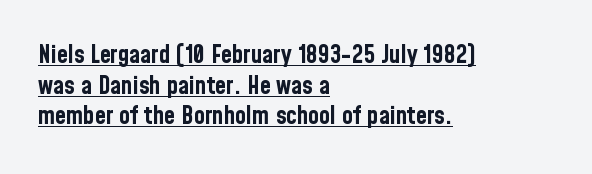
{"italic": "no", "bold": "yes", "underline": "yes", "align": "left", "line_spacing_ratio": 1.23, "letter_spacing": "normal", "letter_spacing_em": 0.0, "glyph_px": 25}
